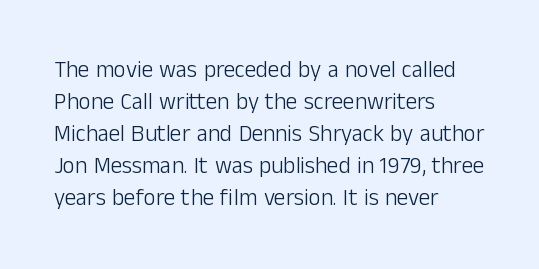
The image shows 23 px text type, upright; set left-aligned, normal line spacing (1.39x), normal letter spacing, not underlined.
